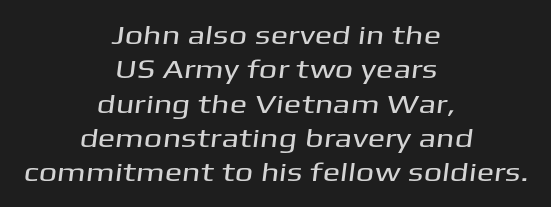
The image shows 26 px text type; set centered, normal line spacing (1.32x), normal letter spacing, not underlined.
